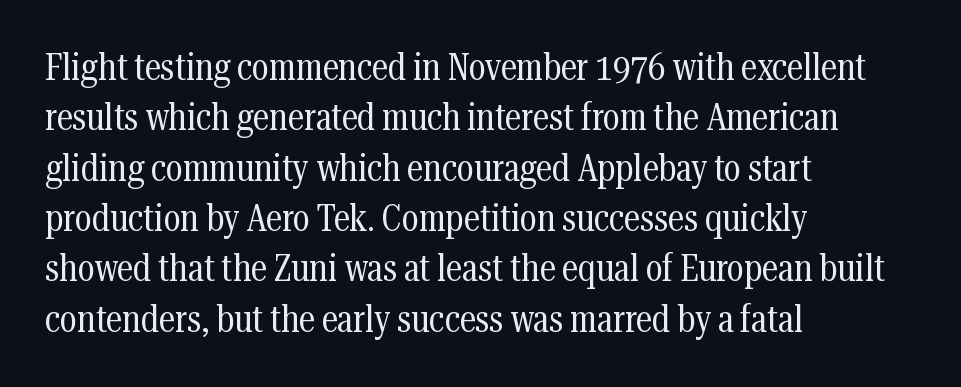
A quiet, ordinary-to-light weight characterises the typeface. Glyph-to-glyph distance matches everyday printed text. The lines in this sample share a left origin and differ only in where they stop. Check the space under the baseline: it is left empty. Examine the stroke ends and you'll spot serifs.
